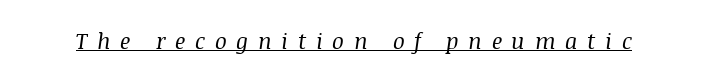
The image shows 22 px text type, italic (leaning right); set unusually wide letter spacing (+0.44 em), underlined.
